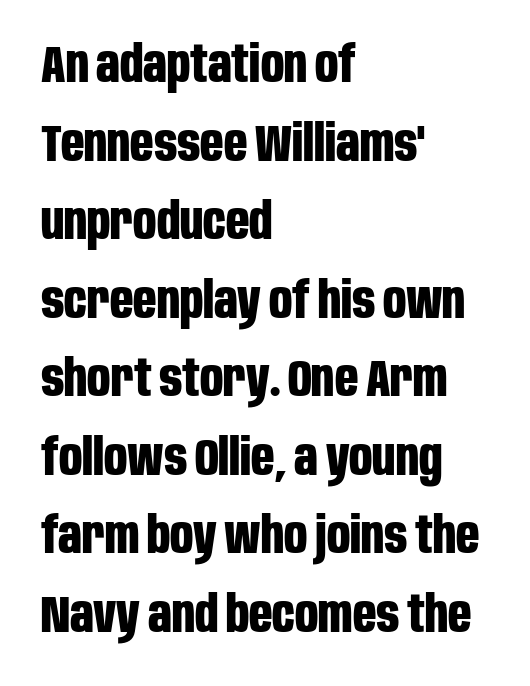
Leading: standard. These words are printed bold, with thick strokes throughout. Each letter's strokes conclude bluntly, with no projecting serifs. The lines in this sample share a left origin and differ only in where they stop.
